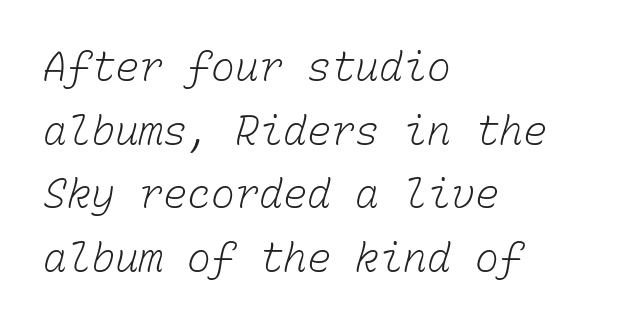
{"bold": "no", "weight": "light", "width": "normal", "stroke_contrast": "low", "x_height": "medium", "monospaced": "yes", "underline": "no", "align": "left", "line_spacing": "normal", "line_spacing_ratio": 1.59, "letter_spacing": "normal", "letter_spacing_em": 0.0, "glyph_px": 40}
